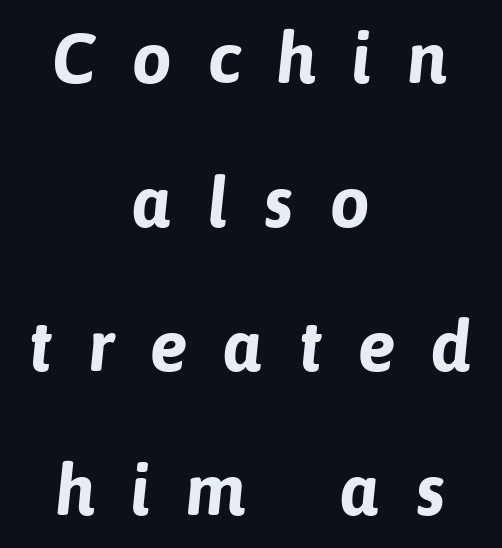
{"serif": "no", "bold": "yes", "weight": "bold", "width": "normal", "stroke_contrast": "low", "x_height": "medium", "monospaced": "no", "underline": "no", "align": "center", "line_spacing": "loose", "line_spacing_ratio": 2.03, "letter_spacing": "wide", "letter_spacing_em": 0.5, "glyph_px": 71}
